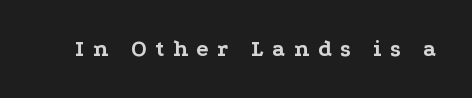
{"italic": "no", "bold": "yes", "underline": "no", "letter_spacing": "wide", "letter_spacing_em": 0.37, "glyph_px": 23}
